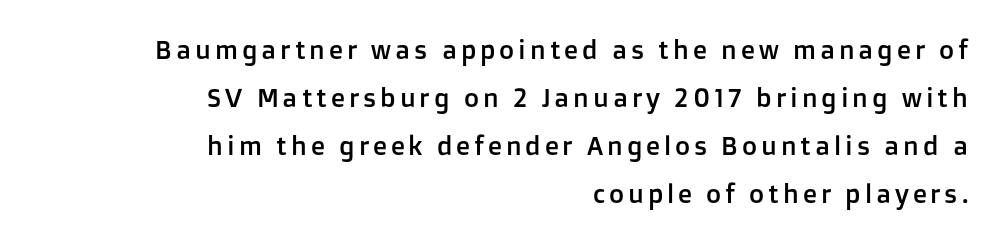
Q: Is the text italic (slanted)? A: No, it is upright.
Q: Is the text underlined? A: No.
Q: How is the paragraph aligned? A: Right-aligned.
